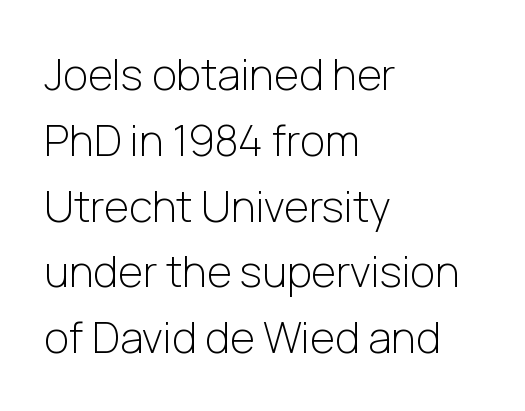
{"serif": "no", "italic": "no", "bold": "no", "weight": "light", "width": "normal", "stroke_contrast": "low", "x_height": "medium", "monospaced": "no", "underline": "no", "align": "left", "line_spacing": "normal", "line_spacing_ratio": 1.53, "letter_spacing": "normal", "letter_spacing_em": 0.0, "glyph_px": 43}
